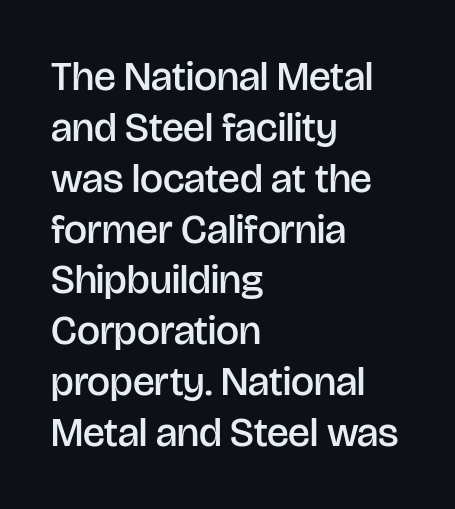
The image shows 41 px semibold sans-serif type, upright; set left-aligned, line spacing 1.24x, normal letter spacing, not underlined; low stroke contrast and a large x-height.
